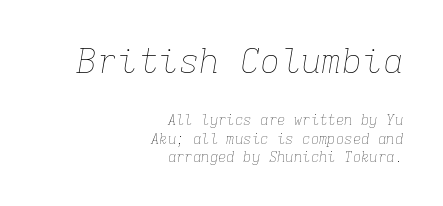
{"italic": "yes", "lean": "right", "slant_degrees": 9, "bold": "no", "weight": "thin", "width": "normal", "stroke_contrast": "low", "x_height": "medium", "monospaced": "yes", "underline": "no", "align": "right", "line_spacing": "normal", "line_spacing_ratio": 1.3, "letter_spacing": "normal", "letter_spacing_em": 0.0, "larger_block": "first", "size_ratio": 2.43, "glyph_px": 34}
